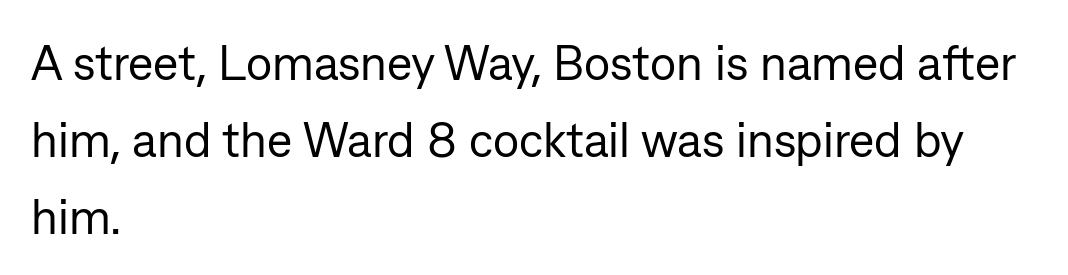
Q: Is the text bold? A: No.
Q: Is the text italic (slanted)? A: No, it is upright.
Q: Is the typeface a serif or a sans-serif typeface? A: Sans-serif.
Q: Is the text underlined? A: No.
Q: How is the paragraph aligned? A: Left-aligned.
Q: Is the spacing between letters normal or unusually wide? A: Normal.
Q: Is the spacing between lines tight, normal or loose? A: Normal.
Q: Width (condensed, normal, or wide)? A: Normal.
Q: Stroke contrast? A: Low.
Q: x-height? A: Medium.
Q: Monospaced? A: No.
